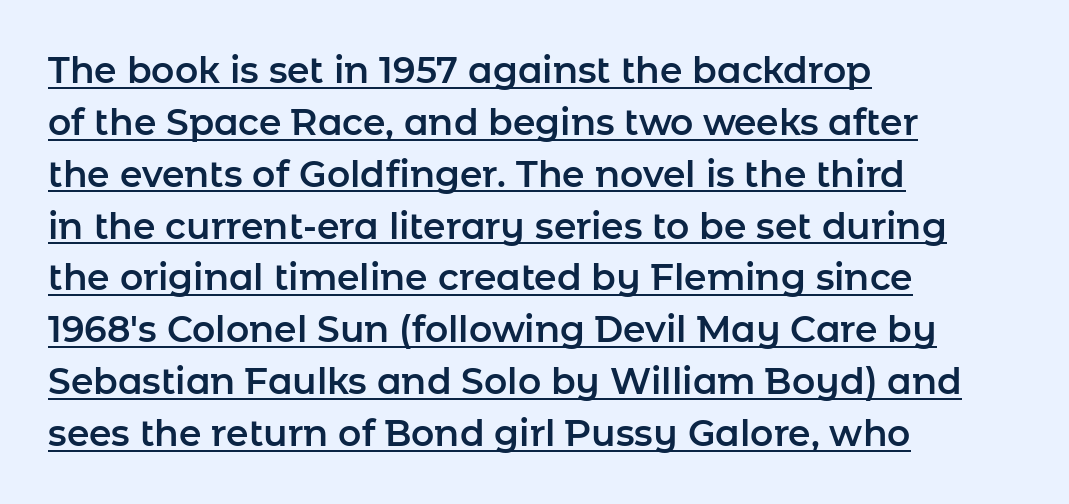
Q: Is the text italic (slanted)? A: No, it is upright.
Q: Is the typeface a serif or a sans-serif typeface? A: Sans-serif.
Q: Is the text underlined? A: Yes.
Q: How is the paragraph aligned? A: Left-aligned.
Q: Is the spacing between letters normal or unusually wide? A: Normal.
Q: Is the spacing between lines tight, normal or loose? A: Normal.
Q: Width (condensed, normal, or wide)? A: Normal.
Q: Stroke contrast? A: Low.
Q: x-height? A: Medium.
Q: Monospaced? A: No.
